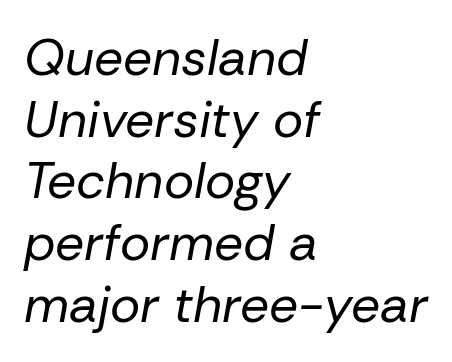
{"italic": "yes", "lean": "right", "slant_degrees": 10, "bold": "no", "weight": "regular", "width": "normal", "stroke_contrast": "low", "x_height": "medium", "monospaced": "no", "underline": "no", "align": "left", "line_spacing_ratio": 1.21, "letter_spacing": "normal", "letter_spacing_em": 0.0, "glyph_px": 51}
